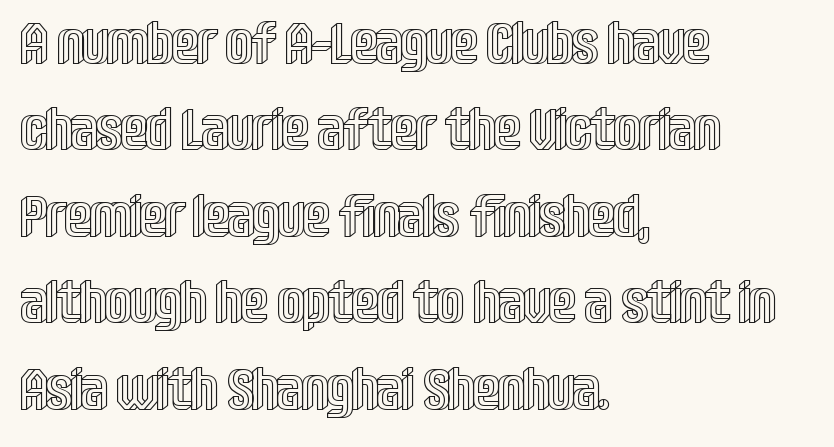
The image shows 58 px condensed type, upright; set left-aligned, normal line spacing (1.49x), normal letter spacing, not underlined; a large x-height.
